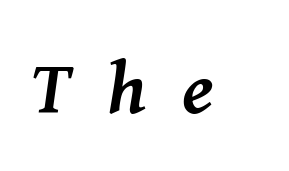
When letters slant like this, we call the style italic. Do the characters align in a grid? No, the font is proportional. A bare baseline throughout the passage. Display-style spreading of the glyphs; the letterfit is very open.
